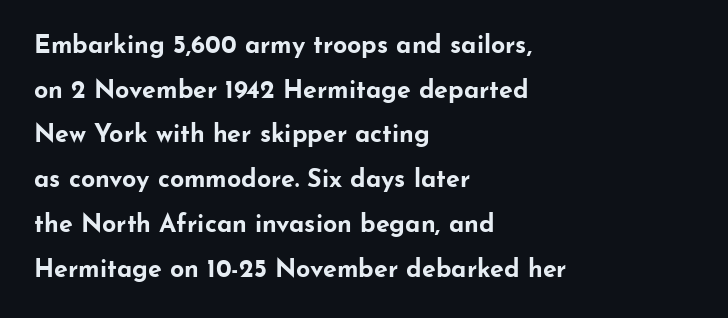
{"italic": "no", "bold": "yes", "underline": "no", "align": "left", "line_spacing_ratio": 1.79, "letter_spacing": "normal", "letter_spacing_em": 0.0, "glyph_px": 25}
